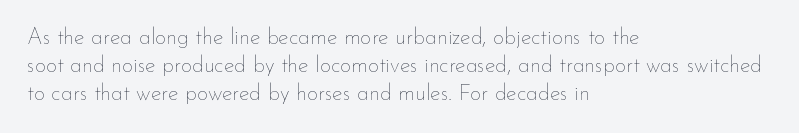
The image shows 22 px text type, upright; set left-aligned, normal line spacing (1.27x), normal letter spacing, not underlined.
